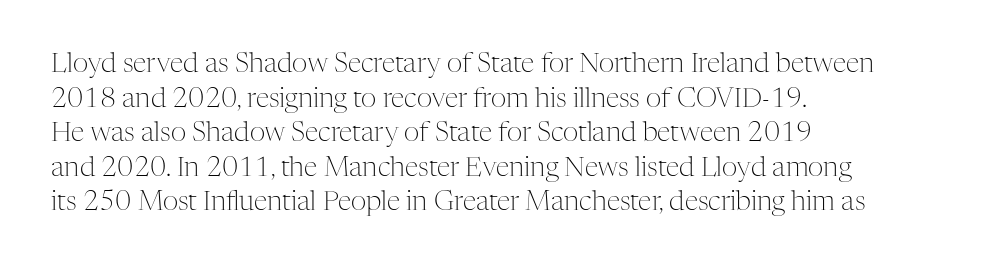
The image shows 27 px text type, upright; set left-aligned, normal line spacing (1.28x), normal letter spacing, not underlined.
